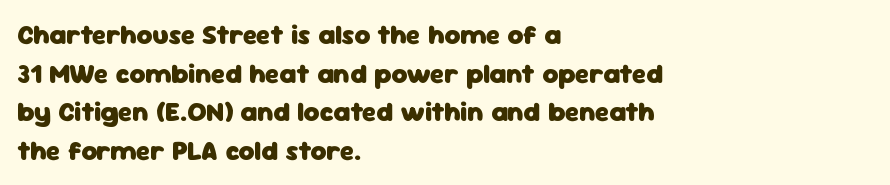
The image shows 27 px bold type, upright; set left-aligned, normal line spacing (1.43x), normal letter spacing, not underlined.
